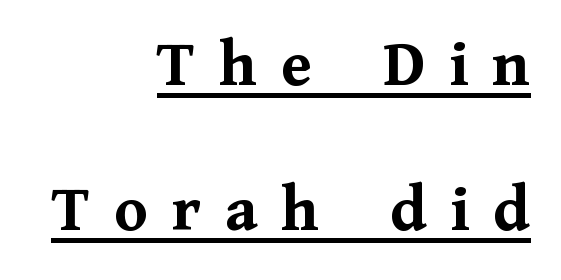
{"serif": "yes", "italic": "no", "bold": "yes", "weight": "semibold", "width": "normal", "stroke_contrast": "medium", "x_height": "medium", "monospaced": "no", "underline": "yes", "align": "right", "line_spacing": "loose", "line_spacing_ratio": 2.13, "letter_spacing": "wide", "letter_spacing_em": 0.35, "glyph_px": 68}
